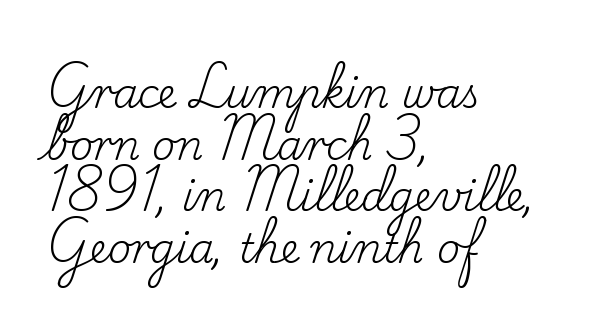
The image shows 40 px regular-weight serif type; set left-aligned, normal line spacing (1.29x), normal letter spacing, not underlined; low stroke contrast and a small x-height.
